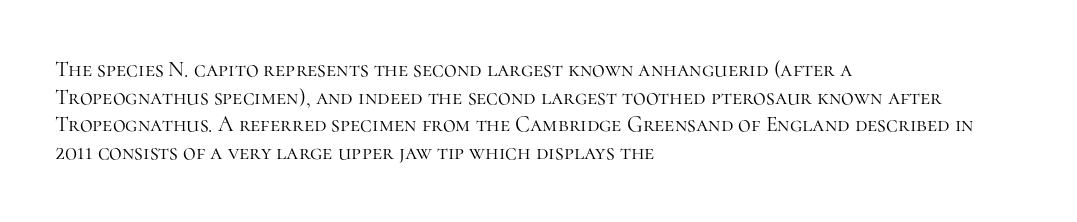
The typeface has the unassuming heft of standard copy or less. Vertical strokes here are truly vertical. A clean baseline with only descenders dipping below it. Default kerning and tracking; the words read as compact shapes.
